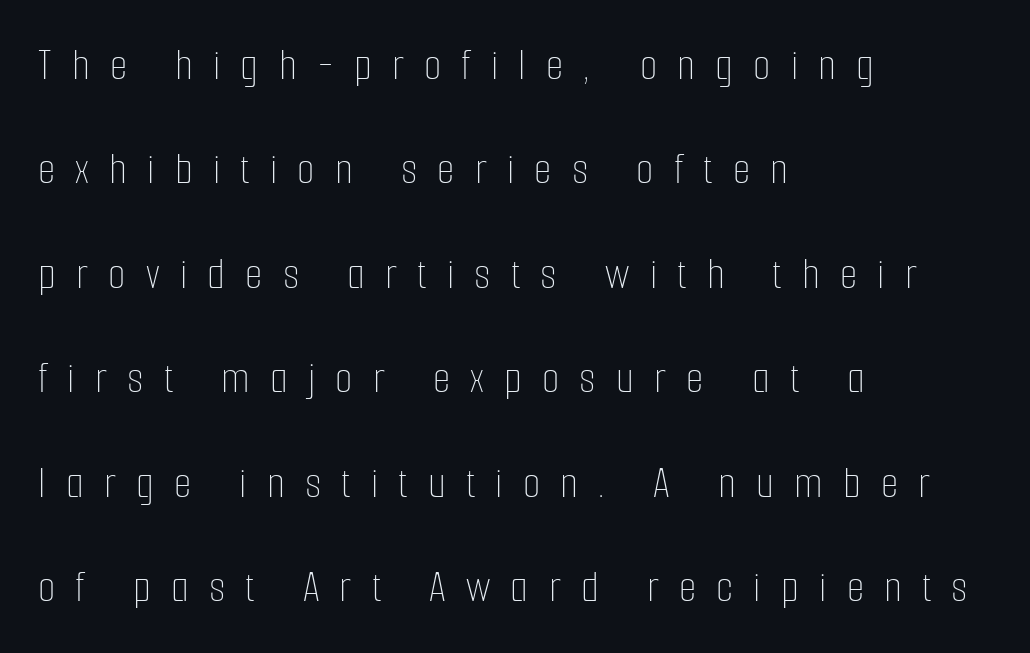
Just letters on the line, the space beneath them empty. Left-aligned paragraph, ragged on the right. Vertical spacing — loose. Glyph-to-glyph distance is far greater than everyday printed text. The cut favours lightness, reaching ordinary text weight at its darkest.
